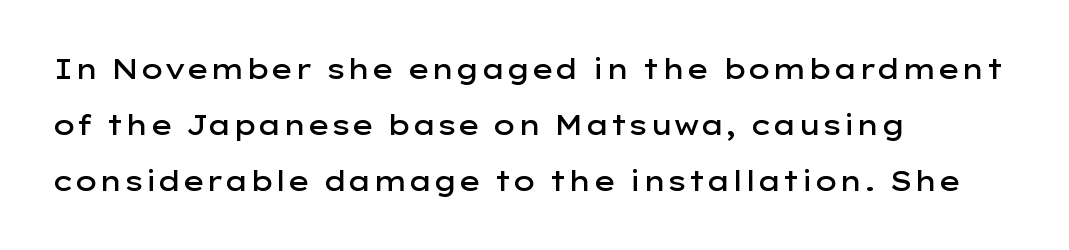
{"italic": "no", "bold": "semi", "underline": "no", "align": "left", "line_spacing": "loose", "line_spacing_ratio": 2.07, "letter_spacing": "normal", "letter_spacing_em": 0.0, "glyph_px": 27}
